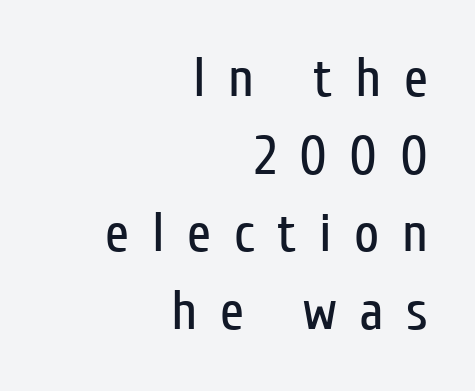
Q: Is the text bold? A: No.
Q: Is the text italic (slanted)? A: No, it is upright.
Q: Is the typeface a serif or a sans-serif typeface? A: Sans-serif.
Q: Is the text underlined? A: No.
Q: How is the paragraph aligned? A: Right-aligned.
Q: Is the spacing between letters normal or unusually wide? A: Unusually wide.
Q: Is the spacing between lines tight, normal or loose? A: Normal.
Q: Width (condensed, normal, or wide)? A: Condensed.
Q: Stroke contrast? A: Low.
Q: x-height? A: Medium.
Q: Monospaced? A: No.
